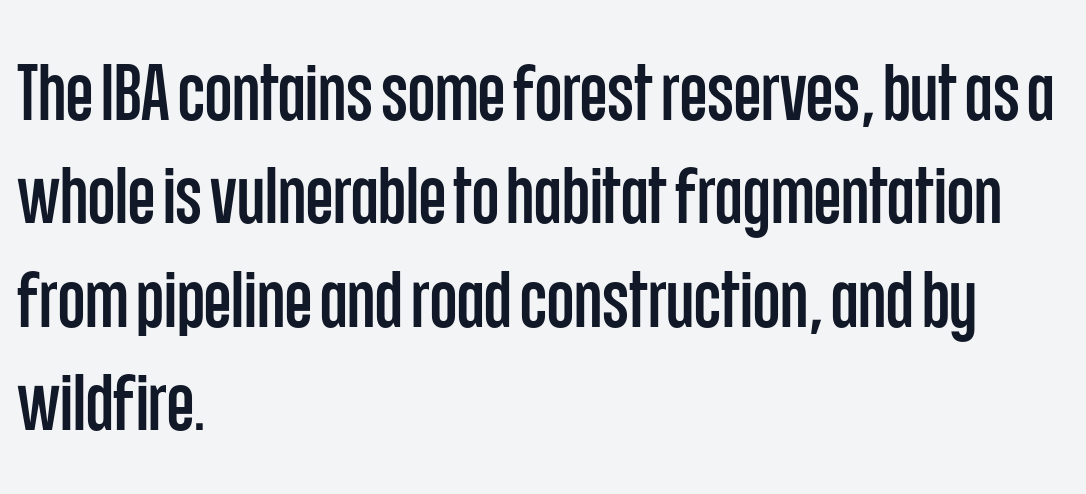
Q: Is the text italic (slanted)? A: No, it is upright.
Q: Is the typeface a serif or a sans-serif typeface? A: Sans-serif.
Q: Is the text underlined? A: No.
Q: How is the paragraph aligned? A: Left-aligned.
Q: Is the spacing between letters normal or unusually wide? A: Normal.
Q: Is the spacing between lines tight, normal or loose? A: Normal.
Q: Width (condensed, normal, or wide)? A: Condensed.
Q: Stroke contrast? A: Low.
Q: x-height? A: Large.
Q: Monospaced? A: No.
